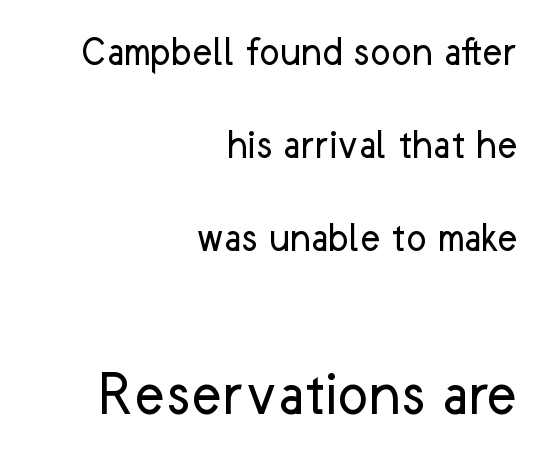
These lines were composed using upright roman letters. Only glyphs here, with clear space below each row. Nothing heavy about these letters — not bold at all. Looks like regular typesetting: each glyph gets only the width it needs.
